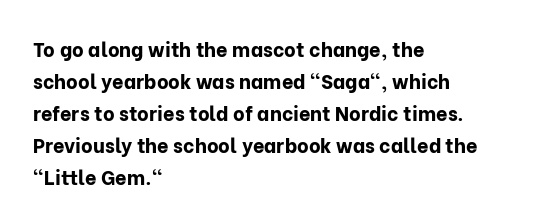
The image shows 20 px bold type, upright; set left-aligned, normal line spacing (1.6x), normal letter spacing, not underlined.
